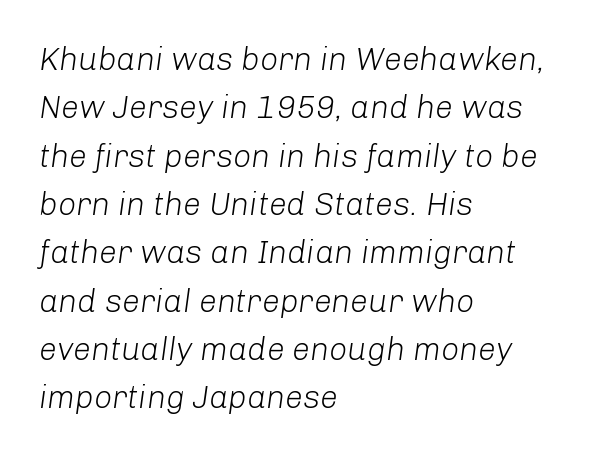
Q: Is the text bold? A: No.
Q: Is the text italic (slanted)? A: Yes, it leans right by about 8 degrees.
Q: Is the text underlined? A: No.
Q: How is the paragraph aligned? A: Left-aligned.
Q: Is the spacing between letters normal or unusually wide? A: Normal.
Q: Is the spacing between lines tight, normal or loose? A: Normal.
Q: Width (condensed, normal, or wide)? A: Normal.
Q: Stroke contrast? A: Low.
Q: x-height? A: Medium.
Q: Monospaced? A: No.
